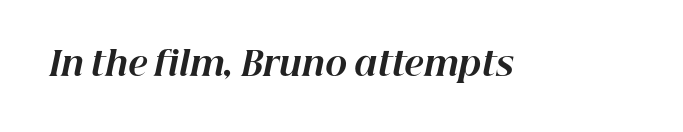
The image shows 33 px bold type, italic (leaning right); set normal letter spacing, not underlined; high stroke contrast and a medium x-height.
